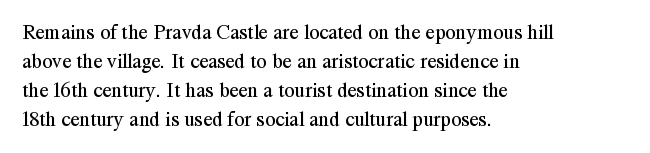
{"italic": "no", "bold": "no", "underline": "no", "align": "left", "line_spacing": "normal", "line_spacing_ratio": 1.38, "letter_spacing": "normal", "letter_spacing_em": 0.0, "glyph_px": 21}
